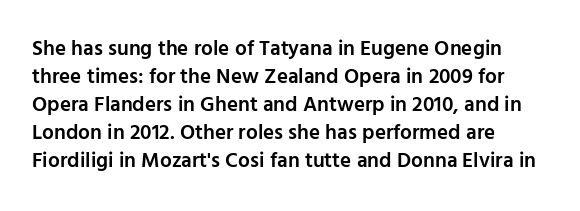
The image shows 21 px text type, upright; set left-aligned, normal line spacing (1.33x), normal letter spacing, not underlined.
